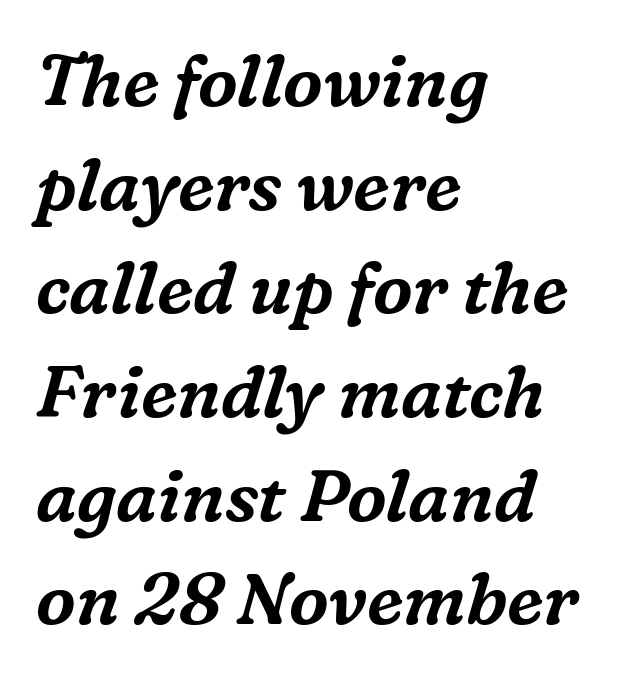
The image shows 71 px serif type, italic (leaning right); set left-aligned, normal line spacing (1.46x), normal letter spacing, not underlined; medium stroke contrast and a medium x-height.
